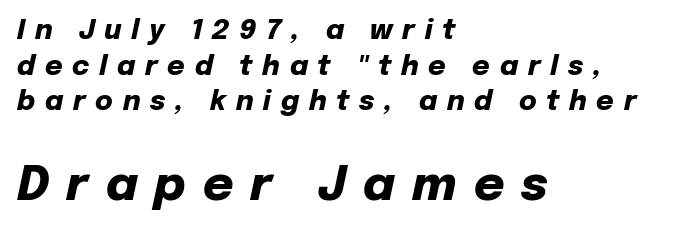
These lines are rendered in a variable-pitch font. The axis of the letterforms is tilted away from vertical. Leftover space on each line is placed entirely after the last word. The font is running at its bold setting.
